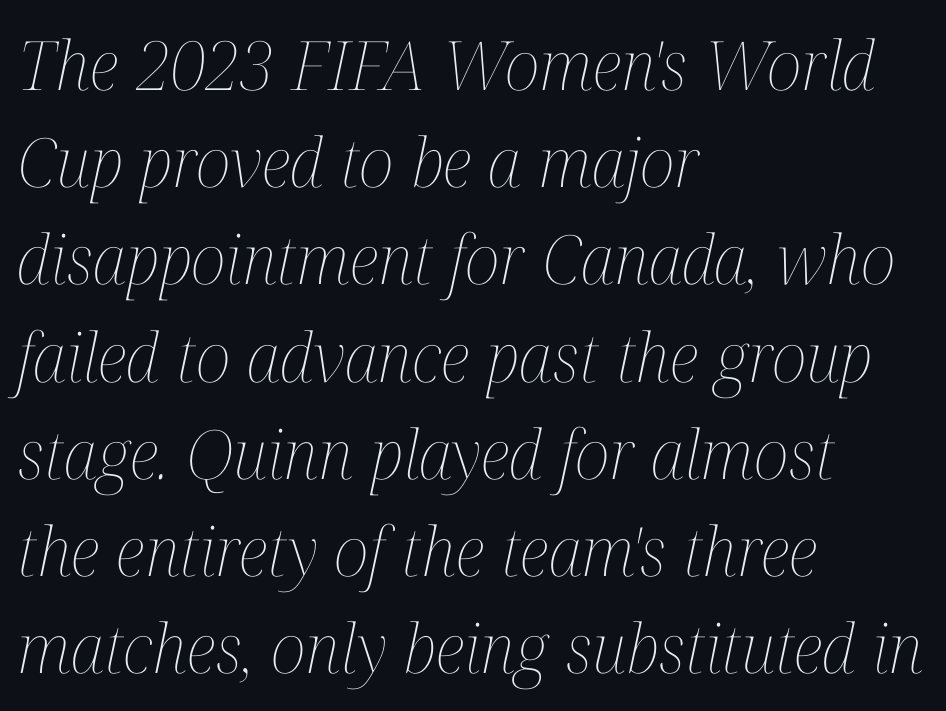
The image shows 68 px thin, condensed type, italic (leaning right); set left-aligned, normal line spacing (1.43x), normal letter spacing, not underlined; medium stroke contrast and a medium x-height.
